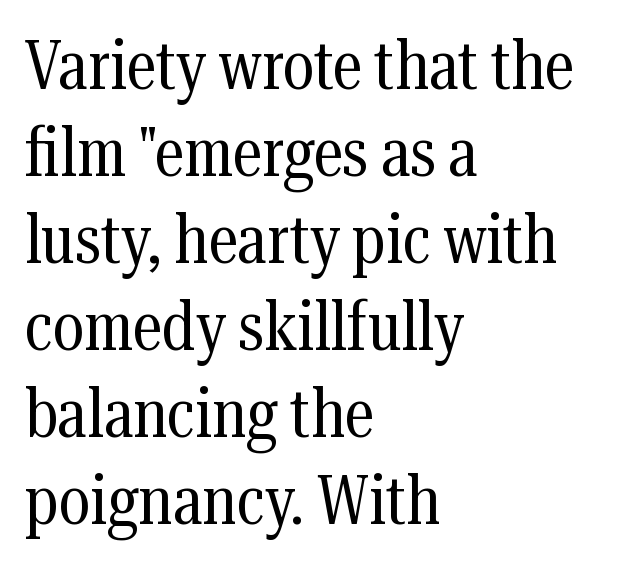
Default kerning and tracking; the words read as compact shapes. Weight: not bold — regular or lighter. Descenders are the only things crossing below the line. Looks like regular typesetting: each glyph gets only the width it needs. Designer's note — italics off, roman on.
